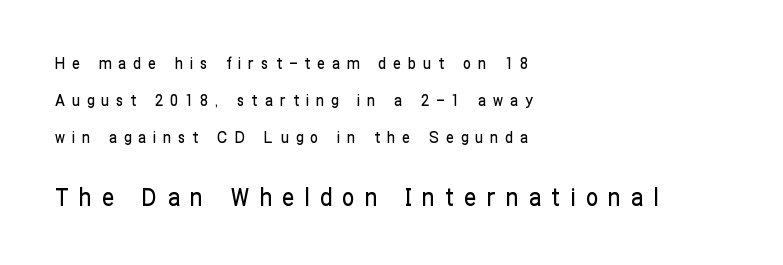
{"italic": "no", "underline": "no", "align": "left", "line_spacing": "loose", "line_spacing_ratio": 2.31, "letter_spacing": "wide", "letter_spacing_em": 0.44, "larger_block": "second", "size_ratio": 1.5, "glyph_px": 24}
